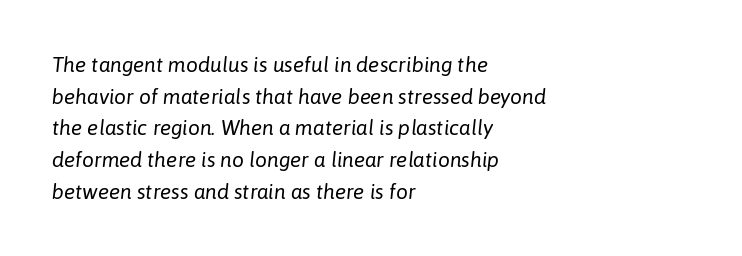
Underline: absent. Leading: standard. A light-to-regular cut is what we see here. Tracking value appears to be zero — textbook default spacing. These lines are set flush left with a ragged right edge.
